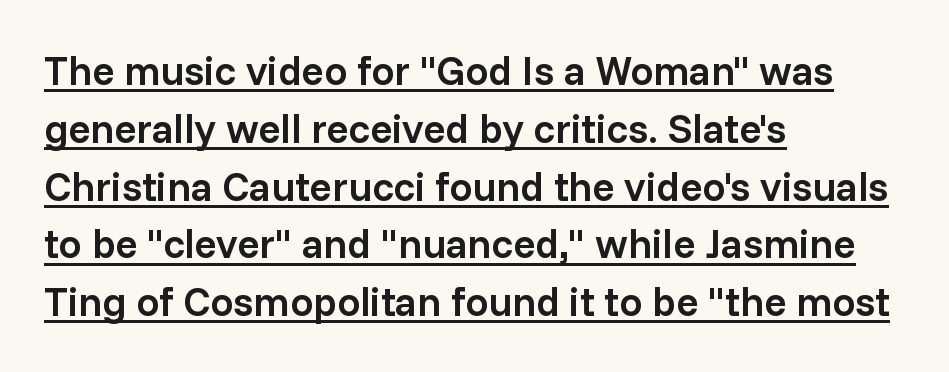
Posture: upright roman. A classic flush-left, rag-right setting is used for this passage. The typesetter has applied underlining to the passage shown. I'd describe the lettering as semibold — firm but not a full bold. The font family rendered here belongs to the sans-serif group. Leading: standard.
